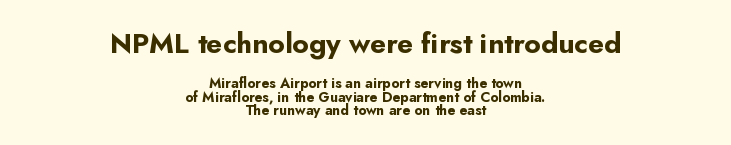
The image shows 28 px bold sans-serif type, upright; set centered, tight line spacing (0.98x), normal letter spacing, not underlined; the first (top) block is 2.0x larger; low stroke contrast and a small x-height.
